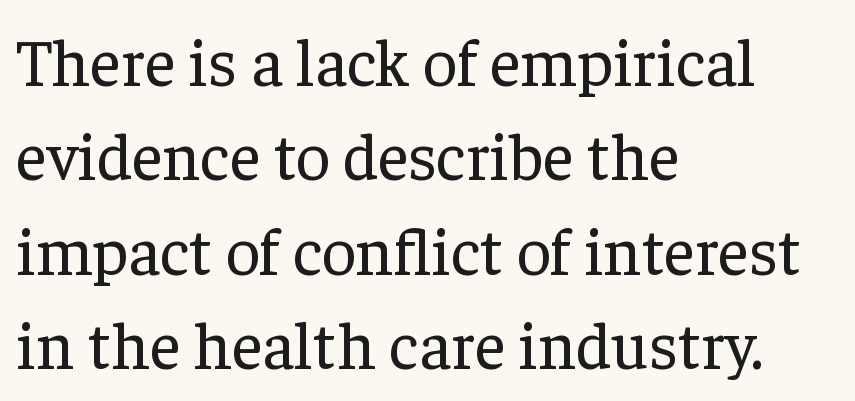
Q: Is the text bold? A: No.
Q: Is the text italic (slanted)? A: No, it is upright.
Q: Is the typeface a serif or a sans-serif typeface? A: Serif.
Q: Is the text underlined? A: No.
Q: How is the paragraph aligned? A: Left-aligned.
Q: Is the spacing between letters normal or unusually wide? A: Normal.
Q: Is the spacing between lines tight, normal or loose? A: Normal.
Q: Width (condensed, normal, or wide)? A: Normal.
Q: Stroke contrast? A: Low.
Q: x-height? A: Medium.
Q: Monospaced? A: No.
